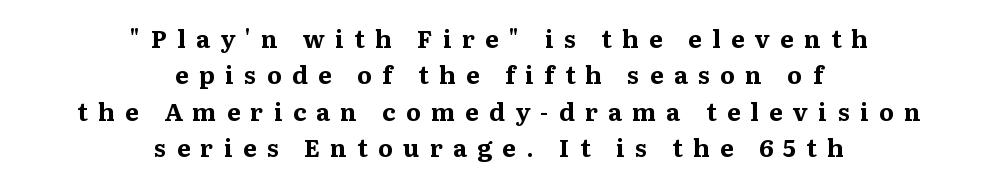
The image shows 24 px bold type, upright; set centered, normal line spacing (1.52x), unusually wide letter spacing (+0.43 em), not underlined.
